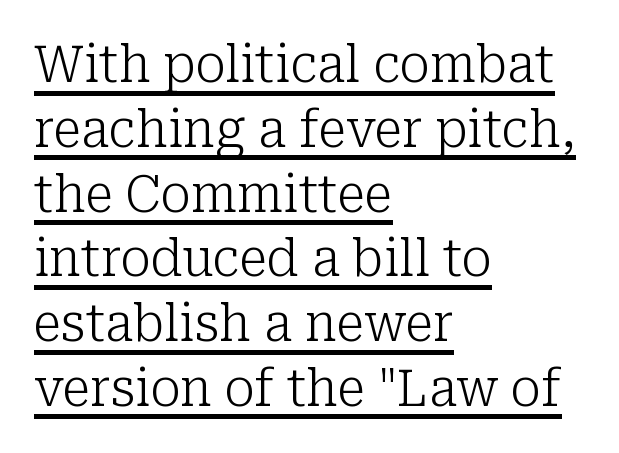
Designer's note — italics off, roman on. The ragged edge is on the right, which tells us the setting is flush left. The specimen includes a rule beneath the text block's lines. Glyph-to-glyph distance matches everyday printed text. The passage shown is typed in a proportional face where columns would drift. The font sits on the lighter half of the weight spectrum, regular included.
